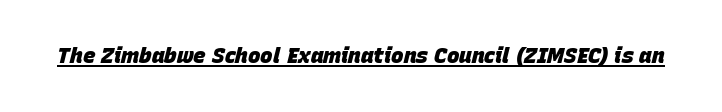
Q: Is the text bold? A: Yes.
Q: Is the text italic (slanted)? A: Yes, it leans right by about 15 degrees.
Q: Is the text underlined? A: Yes.
Q: Is the spacing between letters normal or unusually wide? A: Normal.
